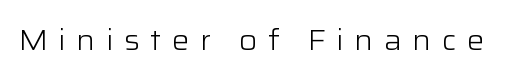
Q: Is the text bold? A: No.
Q: Is the text italic (slanted)? A: No, it is upright.
Q: Is the typeface a serif or a sans-serif typeface? A: Sans-serif.
Q: Is the text underlined? A: No.
Q: Is the spacing between letters normal or unusually wide? A: Unusually wide.
Q: Width (condensed, normal, or wide)? A: Wide.
Q: Stroke contrast? A: Low.
Q: x-height? A: Medium.
Q: Monospaced? A: No.
